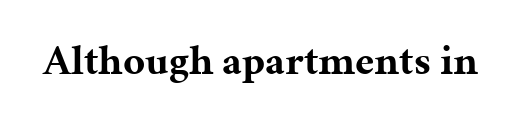
The image shows 42 px bold serif type, upright; set normal letter spacing, not underlined; medium stroke contrast and a medium x-height.
